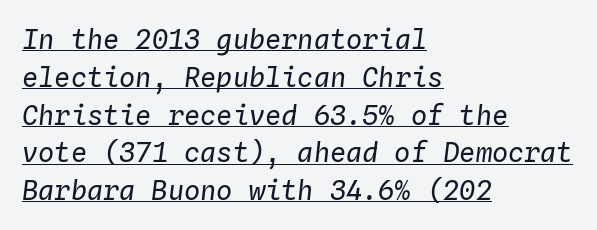
Q: Is the text bold? A: No.
Q: Is the text italic (slanted)? A: Yes, it leans right by about 4 degrees.
Q: Is the text underlined? A: Yes.
Q: How is the paragraph aligned? A: Left-aligned.
Q: Is the spacing between letters normal or unusually wide? A: Normal.
Q: Is the spacing between lines tight, normal or loose? A: Normal.
